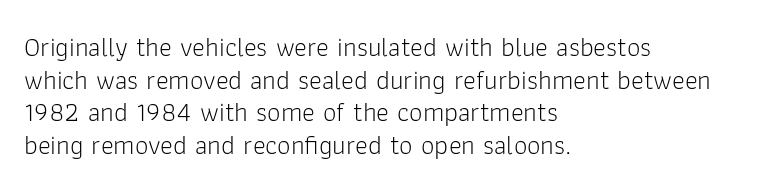
What stands out about the letter spacing? Nothing — it is the standard amount. This is not heavy type; no bold has been used. Just letters on the line, the space beneath them empty. Notice how the stems are strictly vertical — no italics here. This rendering uses left alignment, leaving the right contour irregular.
